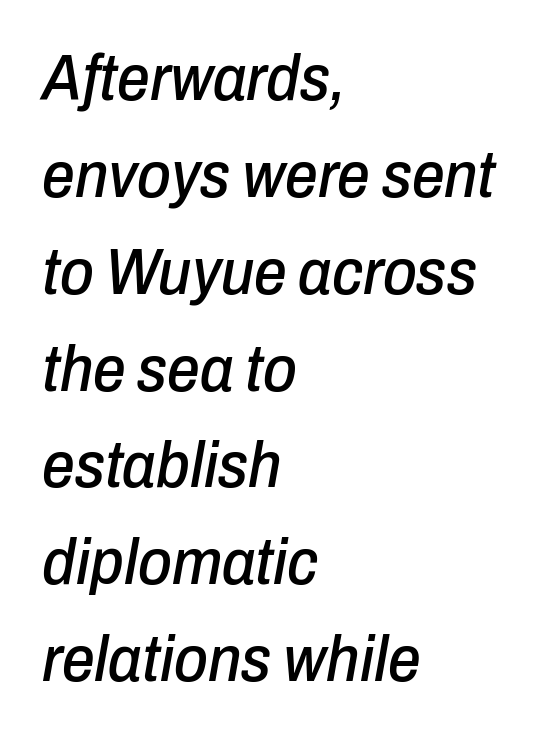
{"italic": "yes", "lean": "right", "slant_degrees": 10, "width": "condensed", "stroke_contrast": "low", "x_height": "medium", "monospaced": "no", "underline": "no", "align": "left", "line_spacing": "normal", "line_spacing_ratio": 1.49, "letter_spacing": "normal", "letter_spacing_em": 0.0, "glyph_px": 65}
